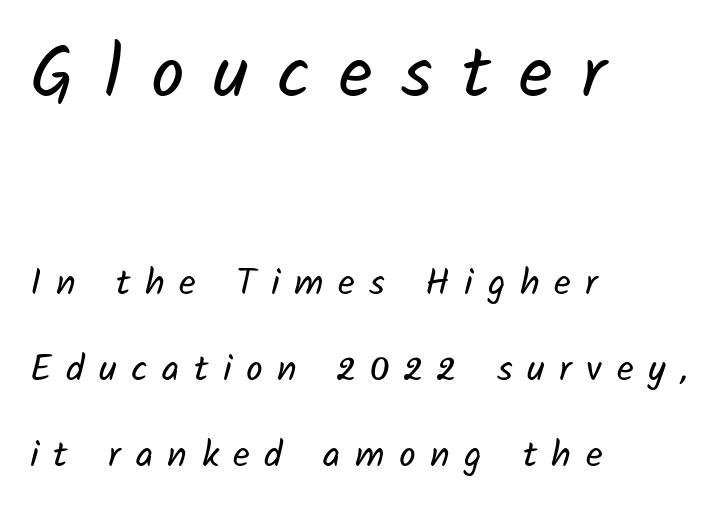
The typeface chosen for these lines omits serifs. The line-height multiplier appears high, well above default. The rendering uses natural spacing where letterforms have individual widths. Character size in the leading block exceeds that of the trailing block.
